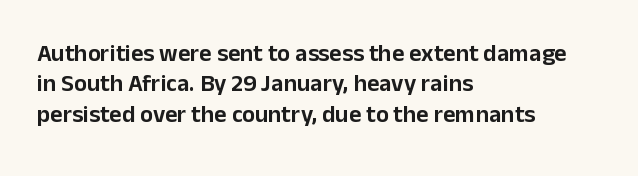
Q: Is the text italic (slanted)? A: No, it is upright.
Q: Is the text underlined? A: No.
Q: How is the paragraph aligned? A: Left-aligned.
Q: Is the spacing between letters normal or unusually wide? A: Normal.
Q: Is the spacing between lines tight, normal or loose? A: Normal.
